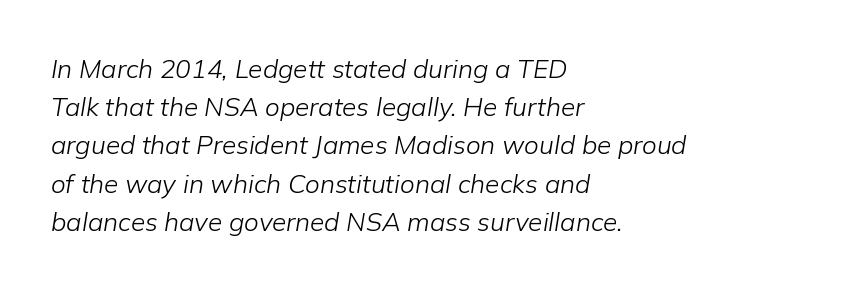
The image shows 26 px text type, italic (leaning right); set left-aligned, normal line spacing (1.47x), normal letter spacing, not underlined.
